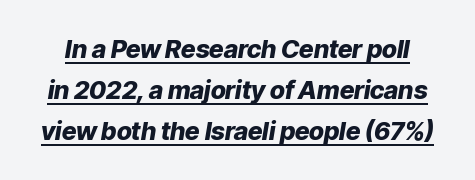
{"italic": "yes", "lean": "right", "slant_degrees": 9, "bold": "yes", "underline": "yes", "line_spacing": "normal", "line_spacing_ratio": 1.64, "letter_spacing": "normal", "letter_spacing_em": 0.0, "glyph_px": 25}
